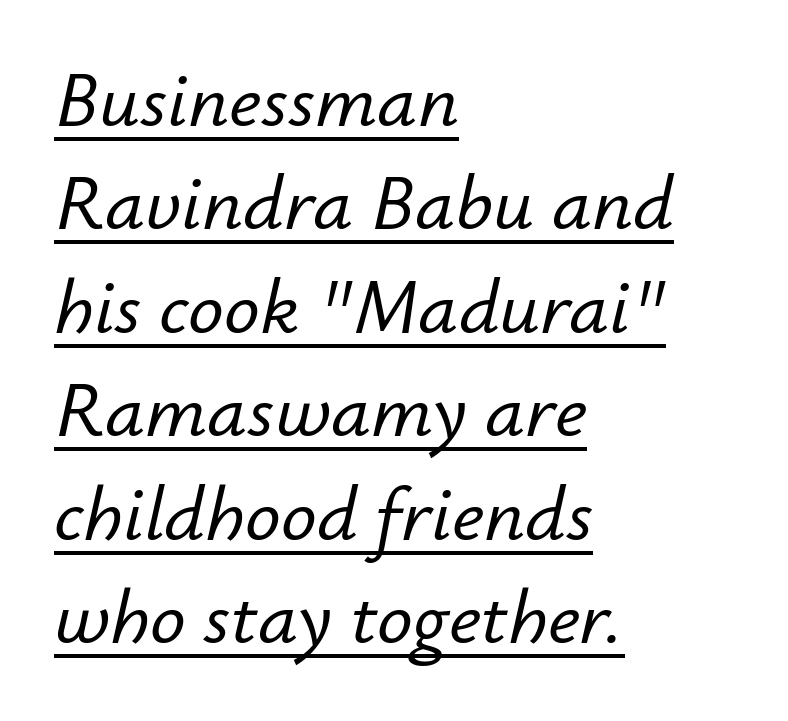
The setting favours the left margin, as ordinary paragraphs usually do. Vertically, the passage feels balanced, rows spaced as you'd expect. The rendering uses the underline text-decoration. Slant detected: the letters are inclined. The rendering uses natural spacing where letterforms have individual widths.
